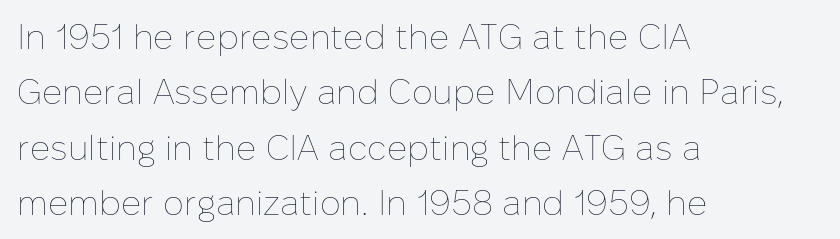
Q: Is the text bold? A: No.
Q: Is the text italic (slanted)? A: No, it is upright.
Q: Is the text underlined? A: No.
Q: How is the paragraph aligned? A: Left-aligned.
Q: Is the spacing between letters normal or unusually wide? A: Normal.
Q: Is the spacing between lines tight, normal or loose? A: Normal.
Q: Width (condensed, normal, or wide)? A: Normal.
Q: Stroke contrast? A: Low.
Q: x-height? A: Medium.
Q: Monospaced? A: No.
